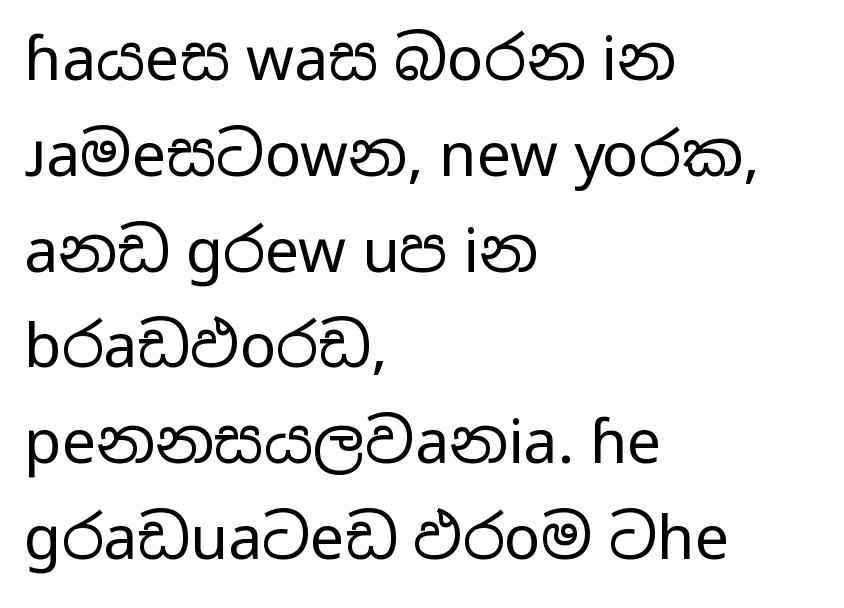
Q: Is the text bold? A: No.
Q: Is the text italic (slanted)? A: No, it is upright.
Q: Is the typeface a serif or a sans-serif typeface? A: Sans-serif.
Q: Is the text underlined? A: No.
Q: How is the paragraph aligned? A: Left-aligned.
Q: Is the spacing between letters normal or unusually wide? A: Normal.
Q: Is the spacing between lines tight, normal or loose? A: Normal.
Q: Width (condensed, normal, or wide)? A: Wide.
Q: Stroke contrast? A: Low.
Q: x-height? A: Medium.
Q: Monospaced? A: No.
